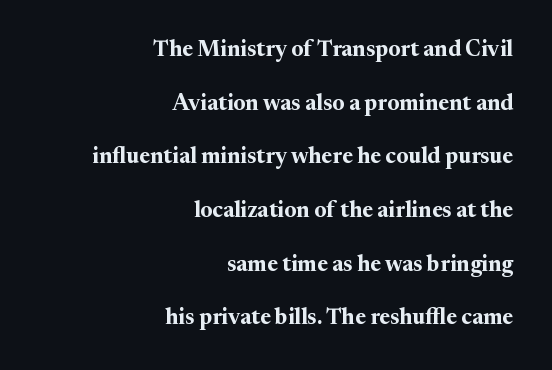
The image shows 22 px bold type, upright; set right-aligned, loose line spacing (2.44x), normal letter spacing, not underlined.
